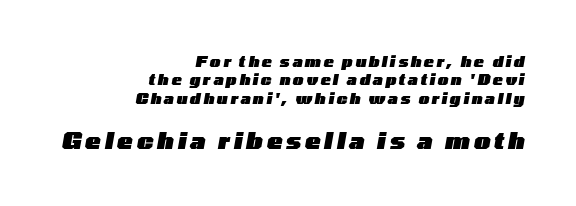
{"italic": "yes", "lean": "right", "slant_degrees": 10, "bold": "yes", "underline": "no", "align": "right", "line_spacing_ratio": 1.23, "larger_block": "second", "size_ratio": 1.53, "glyph_px": 23}
